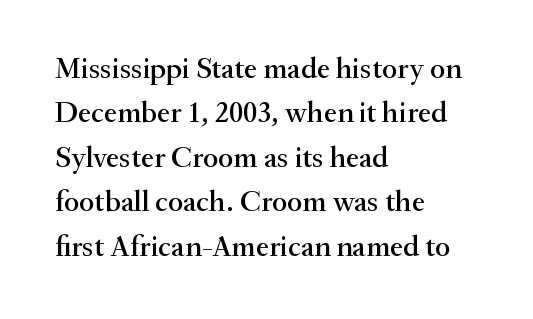
Alignment: flush left. Words float on clear page, feet unadorned. In terms of letterspacing, this is plain default setting. The rendering shows small feet on the letterforms — a serif design. Note the varied advance widths — an 'i' is clearly narrower than an 'm'.
